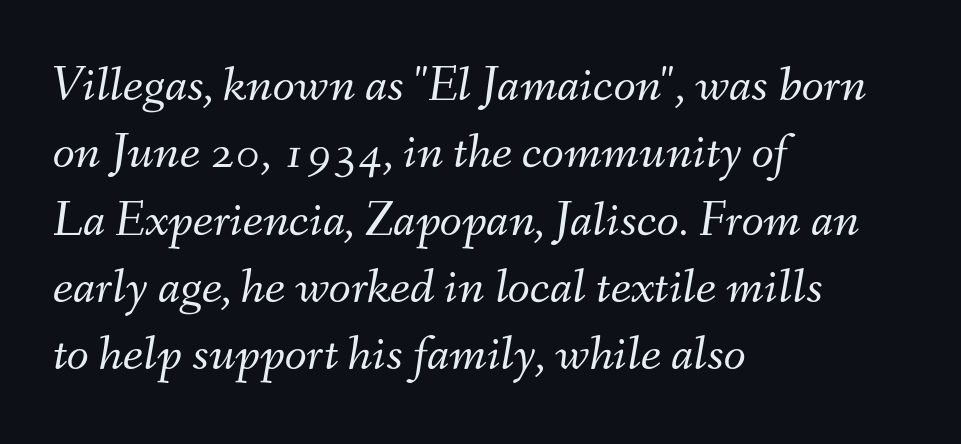
{"italic": "yes", "lean": "right", "slant_degrees": 9, "bold": "no", "weight": "light", "width": "normal", "stroke_contrast": "medium", "x_height": "small", "monospaced": "no", "underline": "no", "align": "left", "line_spacing": "normal", "line_spacing_ratio": 1.32, "letter_spacing": "normal", "letter_spacing_em": 0.0, "glyph_px": 51}
